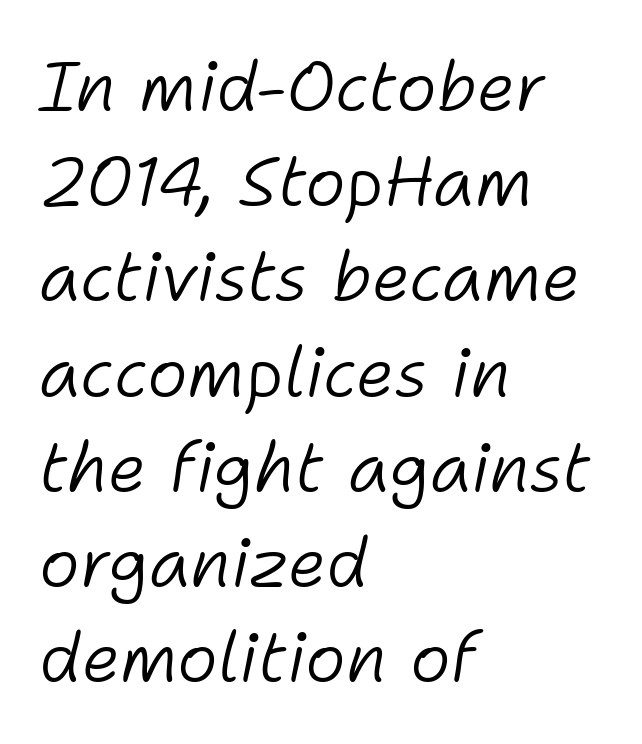
The leading is moderate, giving the passage an even texture. No word sits above an underline. Caption: multi-line text, flush left, ragged right. The rendering uses natural spacing where letterforms have individual widths. These glyphs show unthickened strokes, regular width or finer.
